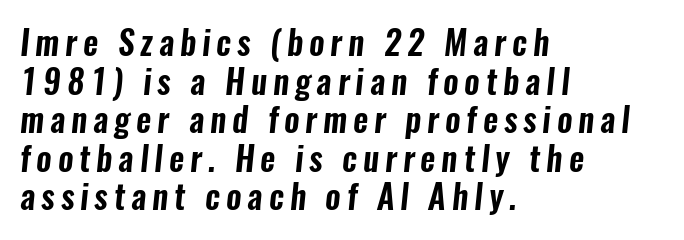
{"serif": "no", "width": "condensed", "stroke_contrast": "low", "x_height": "medium", "monospaced": "no", "underline": "no", "align": "left", "line_spacing_ratio": 1.17, "glyph_px": 33}
